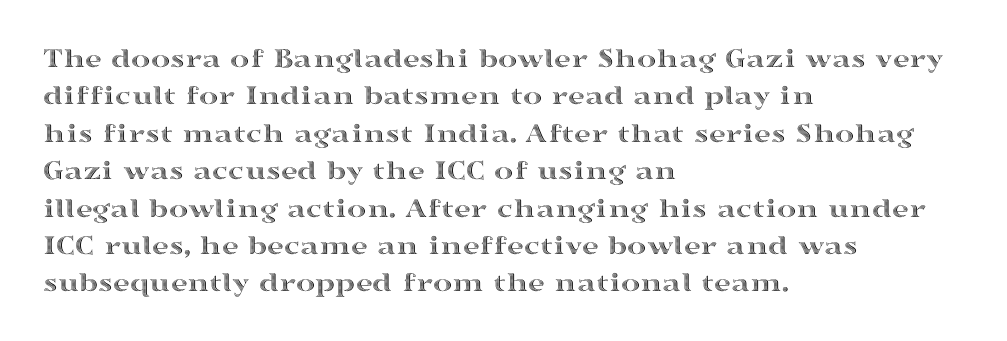
Characters remain perfectly vertical along every line. Is the letter spacing exaggerated? No — it looks like the ordinary default. Each letter keeps its own natural width here, so spacing adapts to shape. Leading matches the norm, producing a regular column. The specimen omits any rule beneath the text block's lines. If you drew a ruler down the left edge, every line would touch it.
